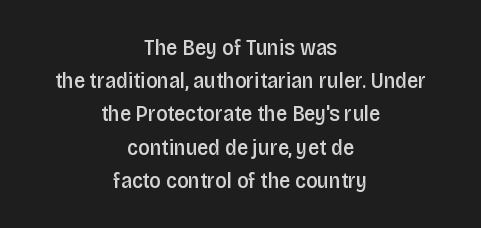
The image shows 22 px text type, upright; set centered, normal line spacing (1.51x), normal letter spacing, not underlined.
